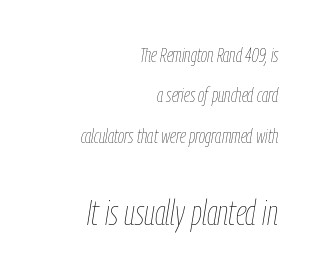
{"italic": "yes", "lean": "right", "slant_degrees": 9, "bold": "no", "weight": "thin", "width": "condensed", "stroke_contrast": "low", "x_height": "medium", "monospaced": "no", "underline": "no", "align": "right", "line_spacing": "loose", "line_spacing_ratio": 2.02, "letter_spacing": "normal", "letter_spacing_em": 0.0, "larger_block": "second", "size_ratio": 1.75, "glyph_px": 35}
